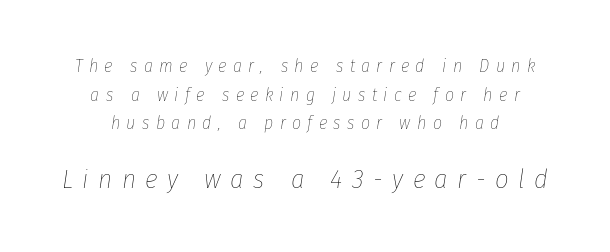
Caption: upper text group reduced, lower text group enlarged. This rendering features lettering with no underline. Emphasis-style slanted type is in use. Normally led — the rows are evenly, conventionally spaced. The letters are spread apart with noticeably loose tracking. A quiet, ordinary-to-light weight characterises the typeface.
